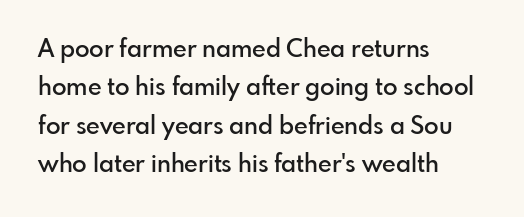
{"italic": "no", "bold": "semi", "underline": "no", "align": "left", "line_spacing": "normal", "line_spacing_ratio": 1.6, "letter_spacing": "normal", "letter_spacing_em": 0.0, "glyph_px": 24}
